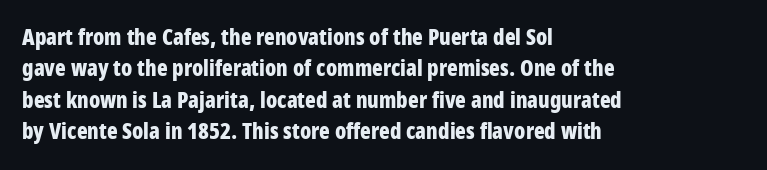
The vertical gap from one line to the next is medium. Bold? Absolutely — the strokes are thick and heavy. Plain, unruled lines of type. The ragged edge is on the right, which tells us the setting is flush left.
